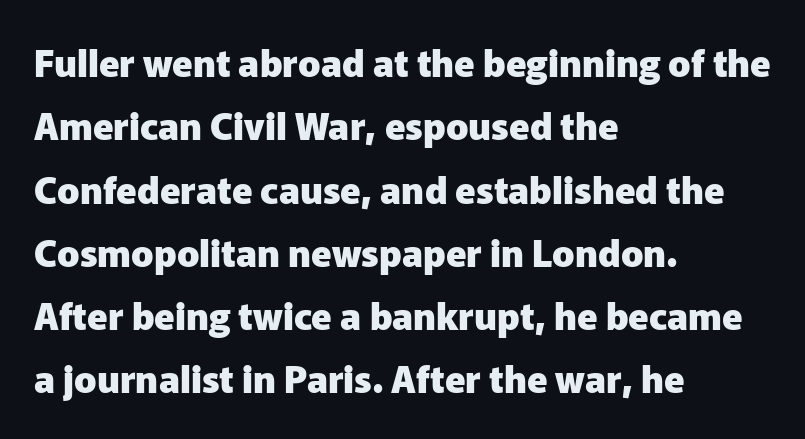
{"serif": "no", "italic": "no", "bold": "yes", "weight": "heavy", "width": "normal", "stroke_contrast": "low", "x_height": "medium", "monospaced": "no", "underline": "no", "align": "left", "line_spacing_ratio": 1.71, "letter_spacing": "normal", "letter_spacing_em": 0.0, "glyph_px": 37}
